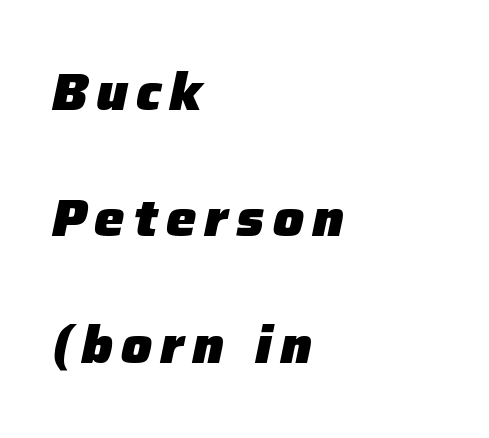
Quick note: underline off. Does the copy run flush right? No — it runs flush left. The text carries the slant typical of an italic or oblique font. Thick stems and heavy bowls — unmistakably bold. This sample has the flowing, uneven cadence of proportional lettering.
